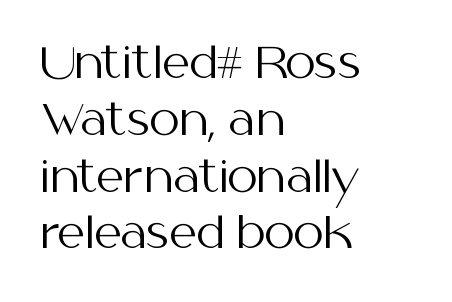
The image shows 43 px regular-weight sans-serif type, upright; set left-aligned, normal line spacing (1.32x), normal letter spacing, not underlined; medium stroke contrast and a medium x-height.
